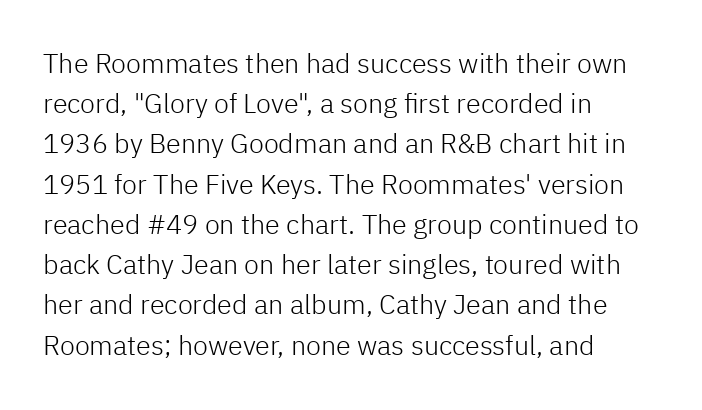
The paragraph shown leans on its left margin. Has an underline been added? It has not. The font's upright variant was chosen for this text. The cut favours lightness, reaching ordinary text weight at its darkest.
